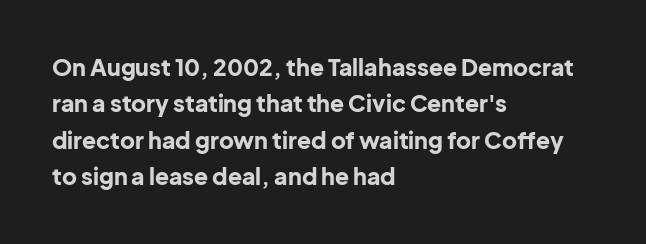
The text block is weighted toward the left margin, trailing off unevenly rightward. These lines carry a lot of weight — the face is fully bold. The letters stand upright; this is a roman face. Each row of text sits above clean, open space. This rendering leaves character spacing at its baseline value.
